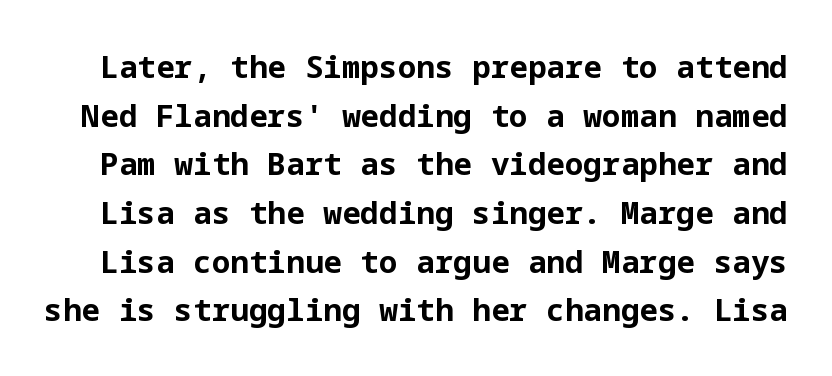
The image shows 31 px bold sans-serif type, upright; set normal line spacing (1.57x), normal letter spacing, not underlined; low stroke contrast and a medium x-height.
